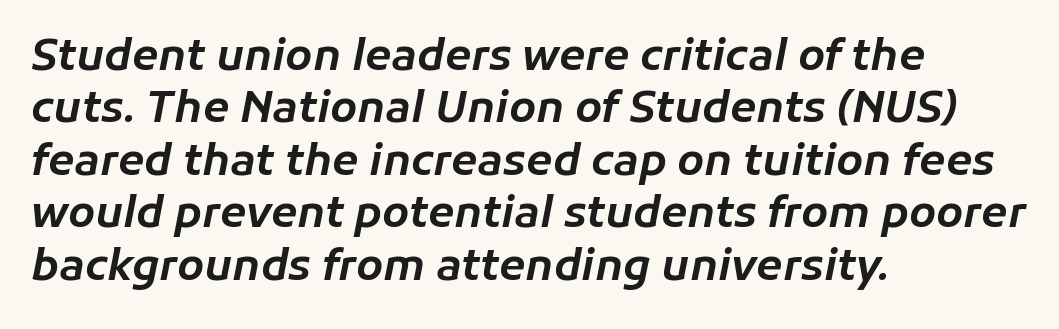
Q: Is the text italic (slanted)? A: Yes, it leans right by about 11 degrees.
Q: Is the text underlined? A: No.
Q: How is the paragraph aligned? A: Left-aligned.
Q: Is the spacing between letters normal or unusually wide? A: Normal.
Q: Width (condensed, normal, or wide)? A: Normal.
Q: Stroke contrast? A: Low.
Q: x-height? A: Medium.
Q: Monospaced? A: No.
